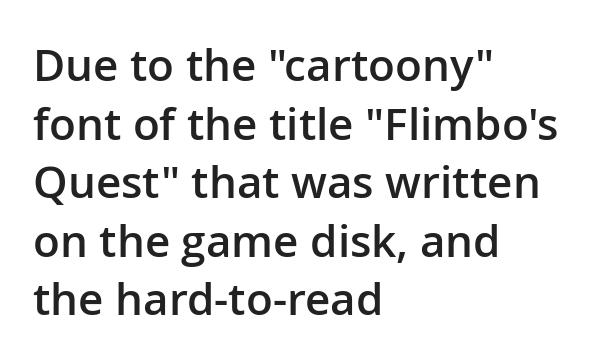
{"serif": "no", "italic": "no", "bold": "semi", "weight": "semibold", "width": "normal", "stroke_contrast": "low", "x_height": "medium", "monospaced": "no", "underline": "no", "align": "left", "line_spacing": "normal", "line_spacing_ratio": 1.33, "letter_spacing": "normal", "letter_spacing_em": 0.0, "glyph_px": 44}
